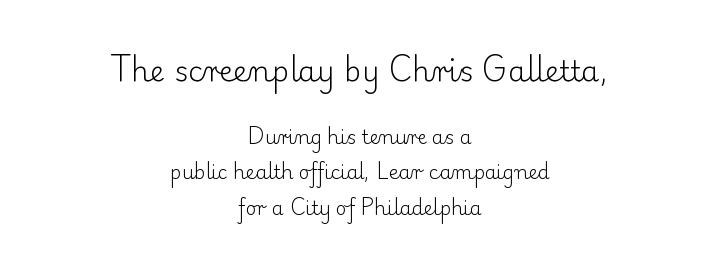
{"italic": "no", "bold": "no", "weight": "light", "width": "normal", "stroke_contrast": "low", "x_height": "small", "monospaced": "no", "underline": "no", "align": "center", "line_spacing_ratio": 1.86, "letter_spacing": "normal", "letter_spacing_em": 0.0, "larger_block": "first", "size_ratio": 1.53, "glyph_px": 29}
